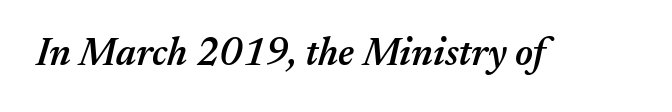
{"italic": "yes", "lean": "right", "slant_degrees": 17, "bold": "semi", "weight": "semibold", "width": "normal", "stroke_contrast": "medium", "x_height": "medium", "monospaced": "no", "underline": "no", "letter_spacing": "normal", "letter_spacing_em": 0.0, "glyph_px": 39}
